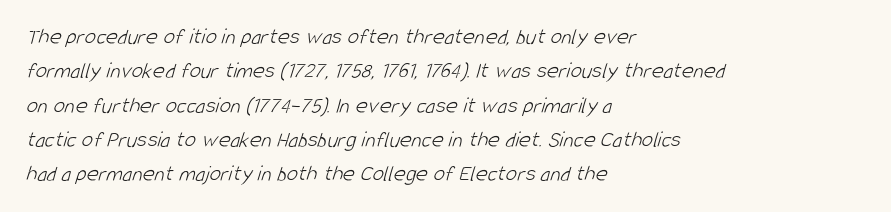
Q: Is the text bold? A: No.
Q: Is the text underlined? A: No.
Q: How is the paragraph aligned? A: Left-aligned.
Q: Is the spacing between letters normal or unusually wide? A: Normal.
Q: Is the spacing between lines tight, normal or loose? A: Normal.
